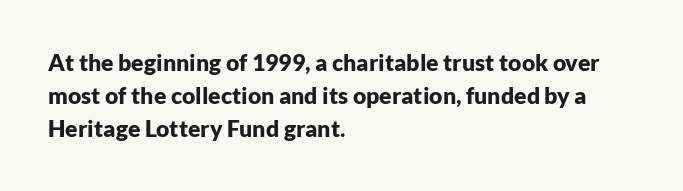
{"italic": "no", "bold": "yes", "underline": "no", "align": "left", "line_spacing": "normal", "line_spacing_ratio": 1.44, "letter_spacing": "normal", "letter_spacing_em": 0.0, "glyph_px": 23}
